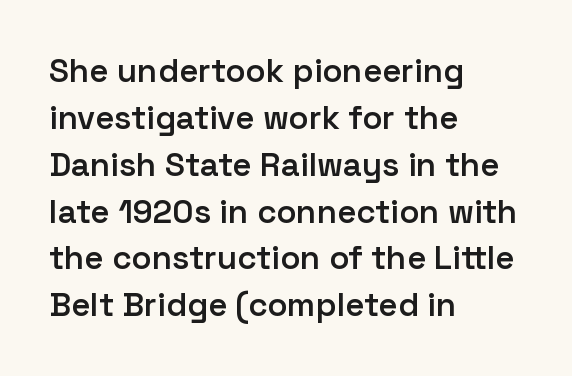
{"serif": "no", "italic": "no", "bold": "semi", "weight": "semibold", "width": "normal", "stroke_contrast": "low", "x_height": "medium", "monospaced": "no", "underline": "no", "align": "left", "line_spacing": "normal", "line_spacing_ratio": 1.42, "letter_spacing": "normal", "letter_spacing_em": 0.0, "glyph_px": 33}
